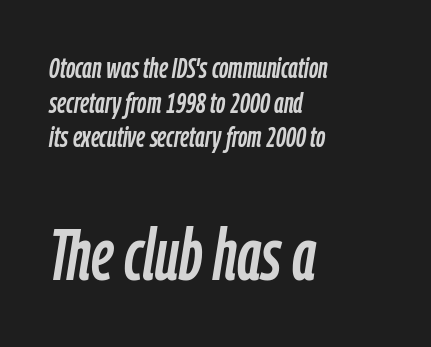
Q: Is the text italic (slanted)? A: Yes, it leans right by about 9 degrees.
Q: Is the text underlined? A: No.
Q: How is the paragraph aligned? A: Left-aligned.
Q: Is the spacing between letters normal or unusually wide? A: Normal.
Q: Which block of text is set in a larger size, the first (top) or the second (bottom)? A: The second (bottom) one.
Q: Width (condensed, normal, or wide)? A: Condensed.
Q: Stroke contrast? A: Low.
Q: x-height? A: Medium.
Q: Monospaced? A: No.
